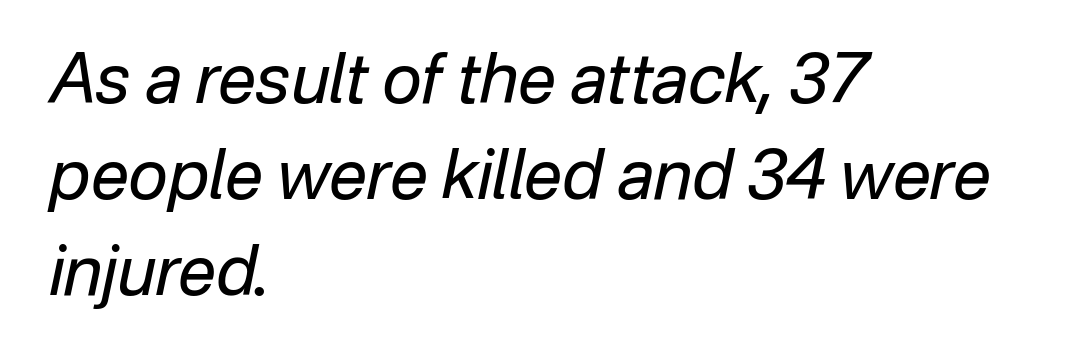
Only glyphs here, with clear space below each row. Unbolded letterforms with no extra heft. Do the characters align in a grid? No, the font is proportional. Whoever set this chose a conventional vertical rhythm. Emphasis-style slanted type is in use. Leftover space on each line is placed entirely after the last word.
